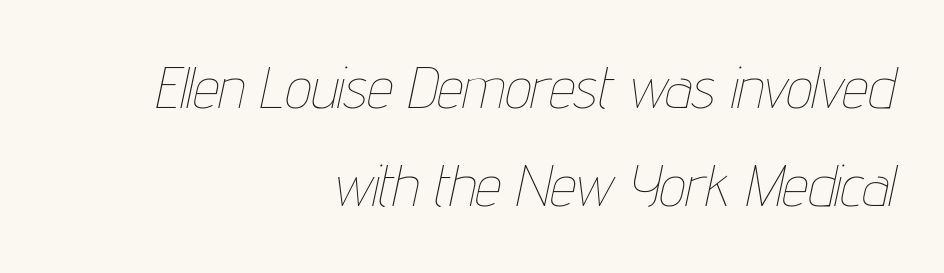
The image shows 58 px thin, condensed type, italic (leaning right); set right-aligned, normal line spacing (1.69x), normal letter spacing, not underlined; low stroke contrast and a medium x-height.
